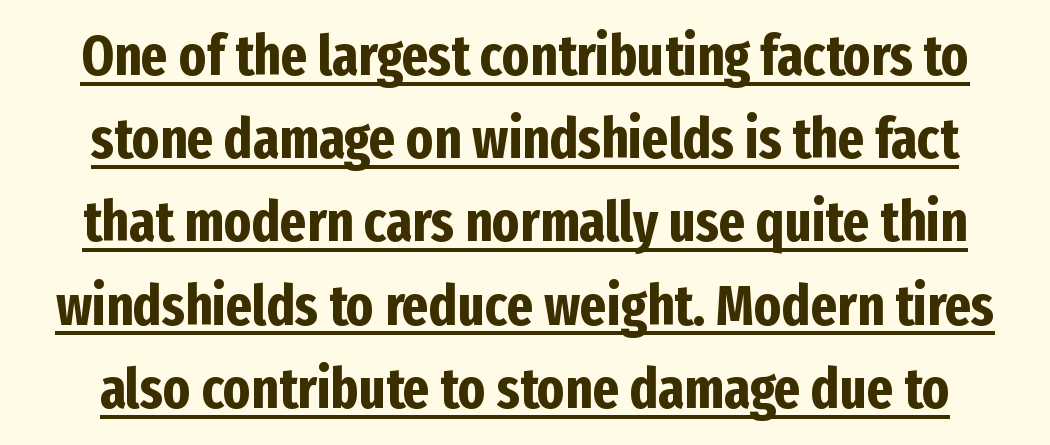
Typographically, this falls in the sans-serif category. The typography opts for an upright posture over an oblique one. Each line of the rendering has a horizontal stroke beneath the glyphs. If you measured baseline to baseline, you'd find a middling distance. Typographic density is high because the face is bold. Nobody touched the tracking dial on this one.
